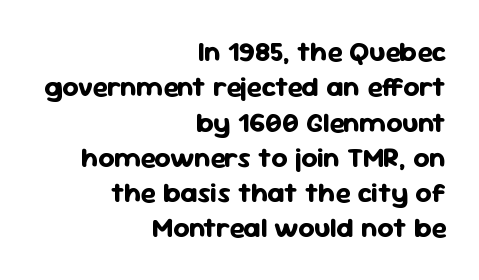
Standard letterfit; no display-style spreading of the glyphs. Think of a printed novel: that variable character pitch is what you see here. This rendering employs a face without finishing strokes, i.e., a sans-serif. Where is the straight margin? On the right. Ascenders rise straight up at ninety degrees.
